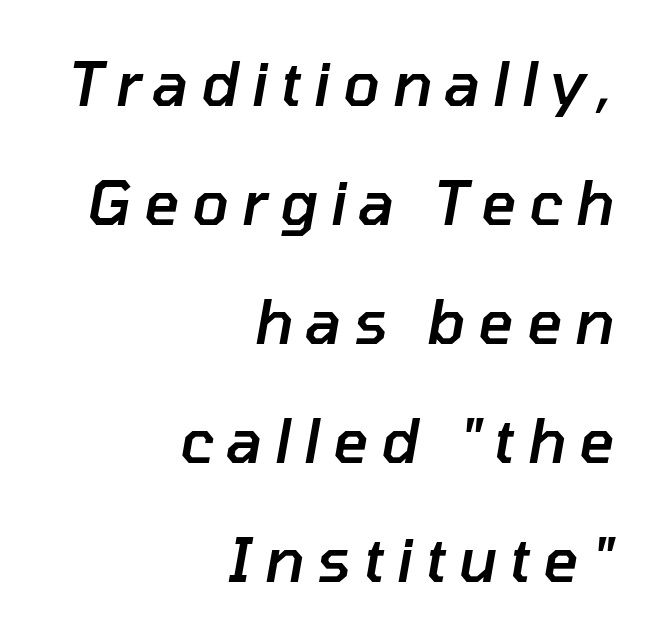
Q: Is the text bold? A: Semi-bold.
Q: Is the text italic (slanted)? A: Yes, it leans right by about 10 degrees.
Q: Is the text underlined? A: No.
Q: How is the paragraph aligned? A: Right-aligned.
Q: Is the spacing between letters normal or unusually wide? A: Unusually wide.
Q: Is the spacing between lines tight, normal or loose? A: Loose.
Q: Width (condensed, normal, or wide)? A: Normal.
Q: Stroke contrast? A: Low.
Q: x-height? A: Medium.
Q: Monospaced? A: No.
